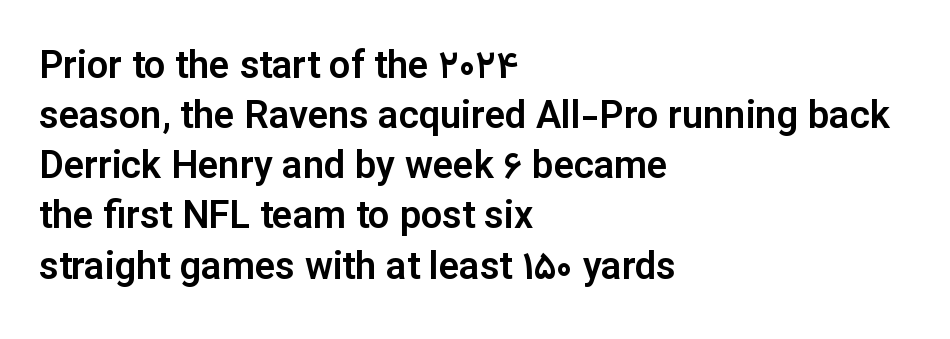
The image shows 38 px sans-serif type, upright; set left-aligned, normal line spacing (1.32x), normal letter spacing, not underlined; low stroke contrast and a medium x-height.
